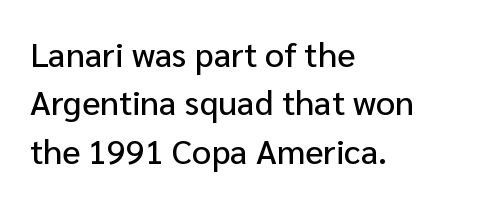
Q: Is the text italic (slanted)? A: No, it is upright.
Q: Is the typeface a serif or a sans-serif typeface? A: Sans-serif.
Q: Is the text underlined? A: No.
Q: How is the paragraph aligned? A: Left-aligned.
Q: Is the spacing between letters normal or unusually wide? A: Normal.
Q: Is the spacing between lines tight, normal or loose? A: Normal.
Q: Width (condensed, normal, or wide)? A: Normal.
Q: Stroke contrast? A: Low.
Q: x-height? A: Medium.
Q: Monospaced? A: No.
